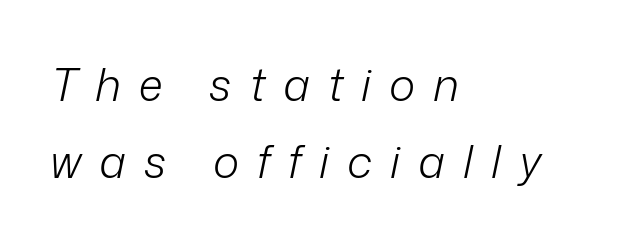
The image shows 45 px light type, italic (leaning right); set left-aligned, line spacing 1.71x, unusually wide letter spacing (+0.4 em), not underlined; low stroke contrast and a medium x-height.
